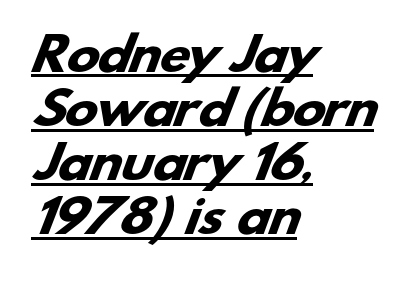
Q: Is the text bold? A: Yes.
Q: Is the typeface a serif or a sans-serif typeface? A: Sans-serif.
Q: Is the text underlined? A: Yes.
Q: How is the paragraph aligned? A: Left-aligned.
Q: Is the spacing between letters normal or unusually wide? A: Normal.
Q: Width (condensed, normal, or wide)? A: Wide.
Q: Stroke contrast? A: Low.
Q: x-height? A: Small.
Q: Monospaced? A: No.
